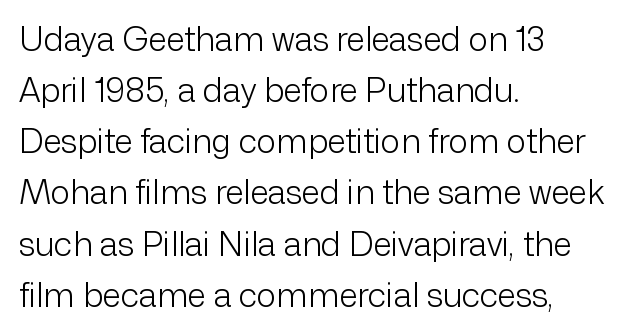
Each letter keeps its own natural width here, so spacing adapts to shape. Horizontally, the lines are justified to the leading edge only. The type sits square on the baseline with zero lean. Glance below the letters and you will spot only blank space.
